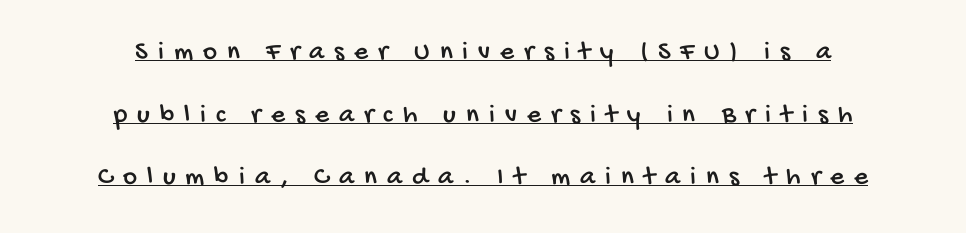
The image shows 27 px text type; set centered, loose line spacing (2.32x), unusually wide letter spacing (+0.37 em), underlined.
